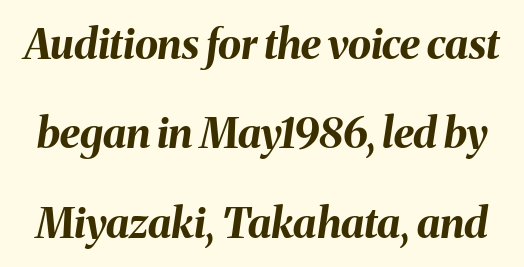
{"italic": "yes", "lean": "right", "slant_degrees": 8, "bold": "yes", "weight": "bold", "width": "normal", "stroke_contrast": "medium", "x_height": "medium", "monospaced": "no", "underline": "no", "line_spacing": "loose", "line_spacing_ratio": 2.13, "letter_spacing": "normal", "letter_spacing_em": 0.0, "glyph_px": 42}
